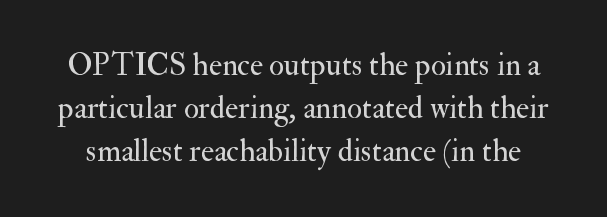
{"serif": "yes", "italic": "no", "bold": "no", "weight": "regular", "width": "normal", "stroke_contrast": "medium", "x_height": "small", "monospaced": "no", "underline": "no", "line_spacing": "normal", "line_spacing_ratio": 1.39, "letter_spacing": "normal", "letter_spacing_em": 0.0, "glyph_px": 31}
